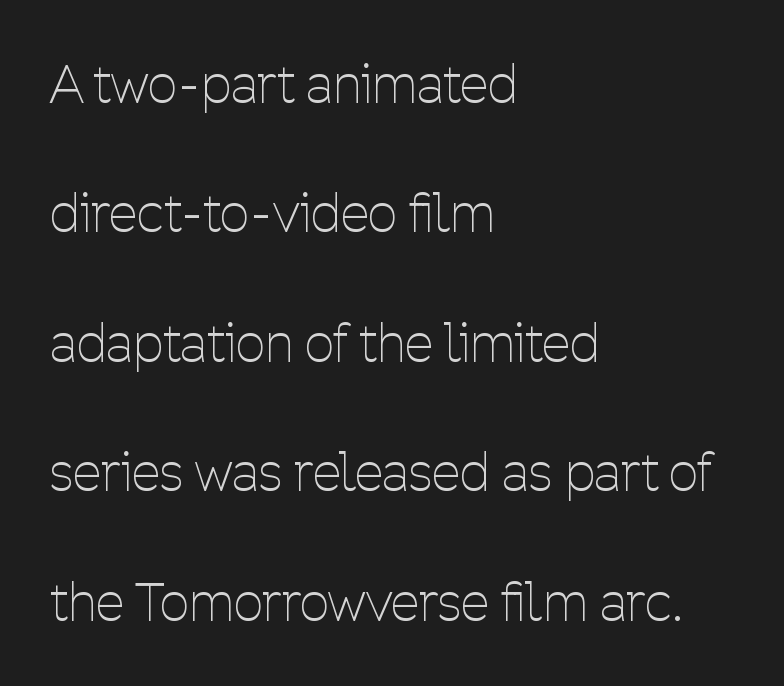
Q: Is the text bold? A: No.
Q: Is the text italic (slanted)? A: No, it is upright.
Q: Is the typeface a serif or a sans-serif typeface? A: Sans-serif.
Q: Is the text underlined? A: No.
Q: How is the paragraph aligned? A: Left-aligned.
Q: Is the spacing between letters normal or unusually wide? A: Normal.
Q: Is the spacing between lines tight, normal or loose? A: Loose.
Q: Width (condensed, normal, or wide)? A: Condensed.
Q: Stroke contrast? A: Low.
Q: x-height? A: Medium.
Q: Monospaced? A: No.
